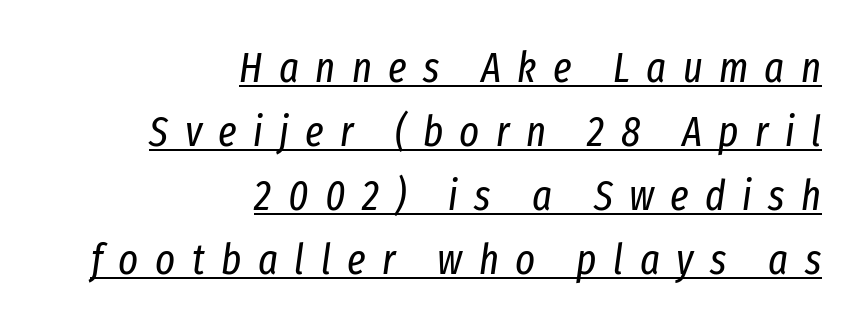
Q: Is the text bold? A: No.
Q: Is the text italic (slanted)? A: Yes, it leans right by about 8 degrees.
Q: Is the text underlined? A: Yes.
Q: How is the paragraph aligned? A: Right-aligned.
Q: Is the spacing between letters normal or unusually wide? A: Unusually wide.
Q: Is the spacing between lines tight, normal or loose? A: Normal.
Q: Width (condensed, normal, or wide)? A: Condensed.
Q: Stroke contrast? A: Low.
Q: x-height? A: Medium.
Q: Monospaced? A: No.
